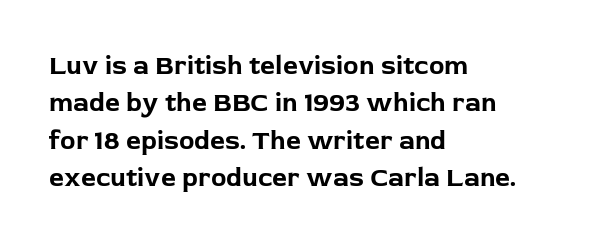
When letters stand straight like this, we call the style roman or upright. A clean baseline with only descenders dipping below it. Horizontally, the lines are justified to the leading edge only. Is there much room between lines? A standard amount, neither cramped nor airy.
